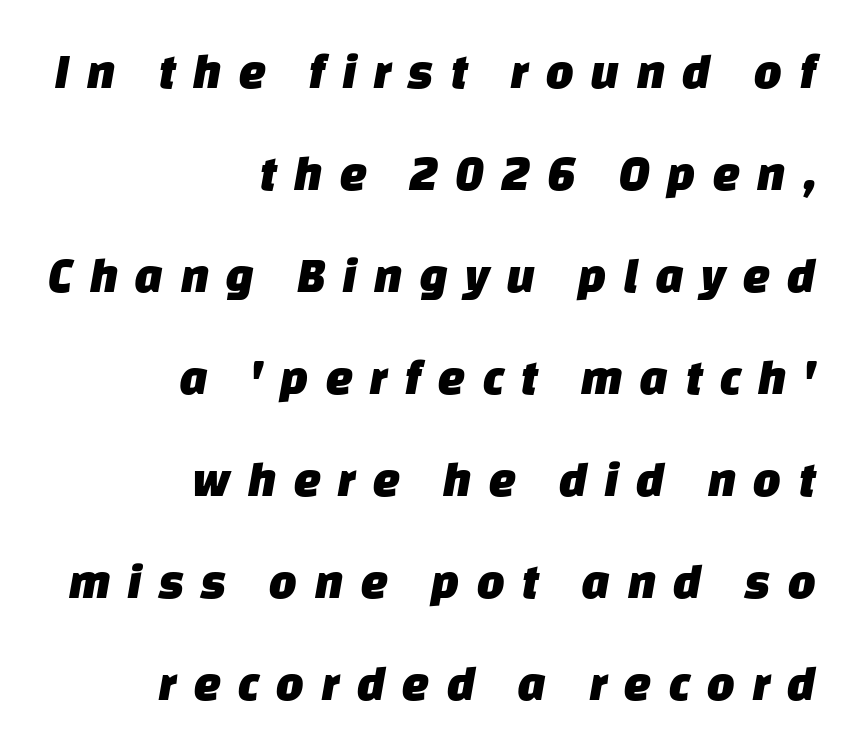
The passage shown is typed in a proportional face where columns would drift. Spacing between characters has been opened up far beyond the box default. This sample trades compactness for vertical openness between lines. Letterform terminals end flat and unadorned throughout the passage. The glyphs are unaccompanied by any horizontal stroke below them. Notice how the passage keeps a crisp vertical edge on the right only.
